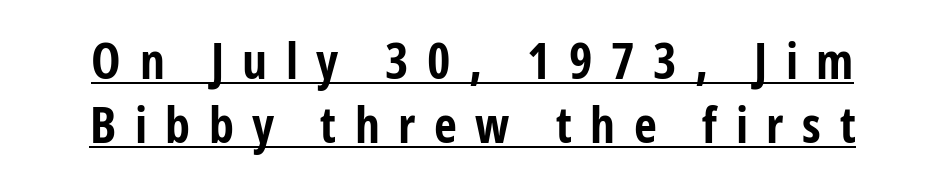
The strokes are fattened all the way to bold. The lettering is marked with a stroke running underneath it. The passage shown is typed in a proportional face where columns would drift. The leading is moderate, giving the passage an even texture. Glyph-to-glyph distance is far greater than everyday printed text.
